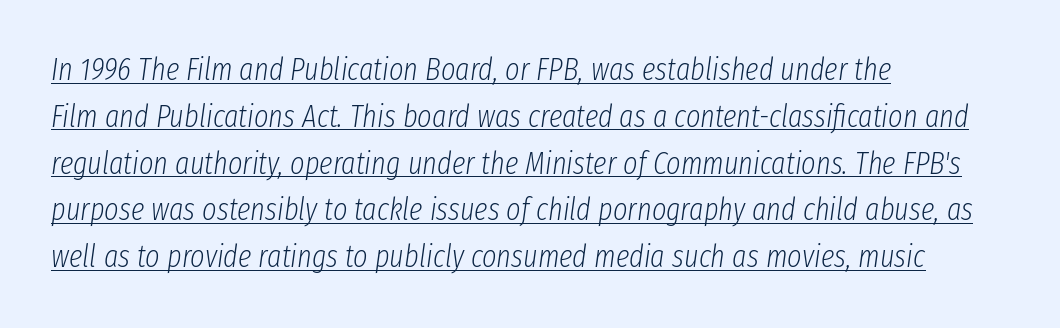
Q: Is the text bold? A: No.
Q: Is the text italic (slanted)? A: Yes, it leans right by about 8 degrees.
Q: Is the text underlined? A: Yes.
Q: How is the paragraph aligned? A: Left-aligned.
Q: Is the spacing between letters normal or unusually wide? A: Normal.
Q: Is the spacing between lines tight, normal or loose? A: Normal.
Q: Width (condensed, normal, or wide)? A: Condensed.
Q: Stroke contrast? A: Low.
Q: x-height? A: Medium.
Q: Monospaced? A: No.
